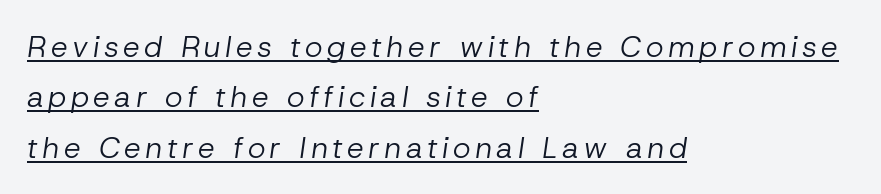
The image shows 30 px regular-weight type, italic (leaning right); set left-aligned, normal line spacing (1.68x), underlined; low stroke contrast and a medium x-height.
